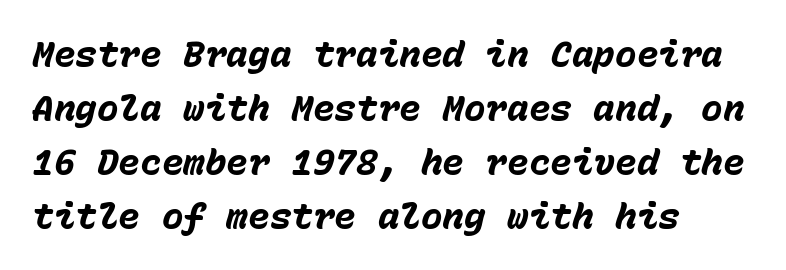
{"italic": "yes", "lean": "right", "slant_degrees": 15, "bold": "yes", "weight": "heavy", "width": "normal", "stroke_contrast": "low", "x_height": "medium", "monospaced": "yes", "underline": "no", "align": "left", "line_spacing": "normal", "line_spacing_ratio": 1.5, "letter_spacing": "normal", "letter_spacing_em": 0.0, "glyph_px": 36}
